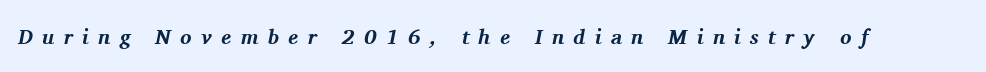
The image shows 21 px bold type, italic (leaning right); set unusually wide letter spacing (+0.45 em), not underlined.
